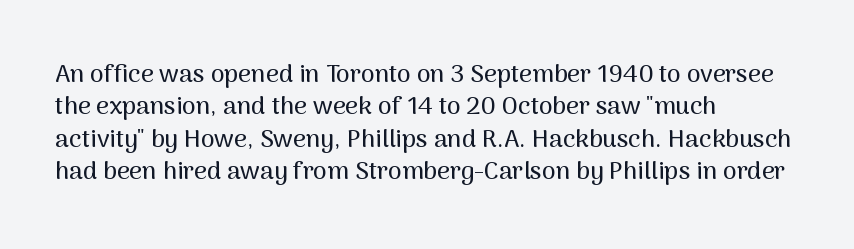
The image shows 25 px text type, upright; set left-aligned, normal line spacing (1.3x), normal letter spacing, not underlined.
